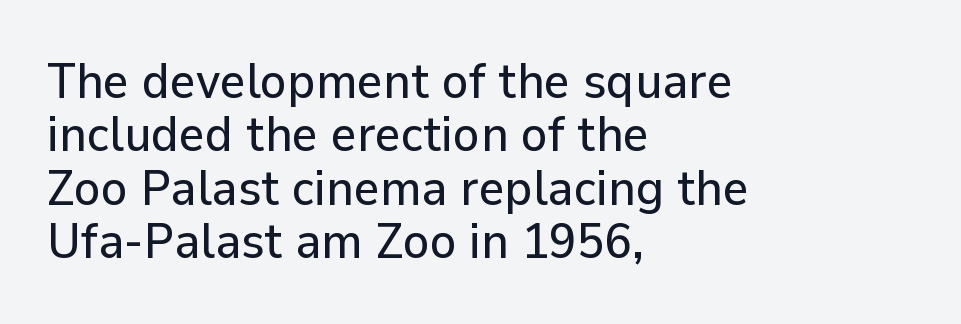
{"serif": "no", "italic": "no", "width": "normal", "stroke_contrast": "low", "x_height": "medium", "monospaced": "no", "underline": "no", "align": "left", "line_spacing": "tight", "line_spacing_ratio": 1.07, "letter_spacing": "normal", "letter_spacing_em": 0.0, "glyph_px": 50}
